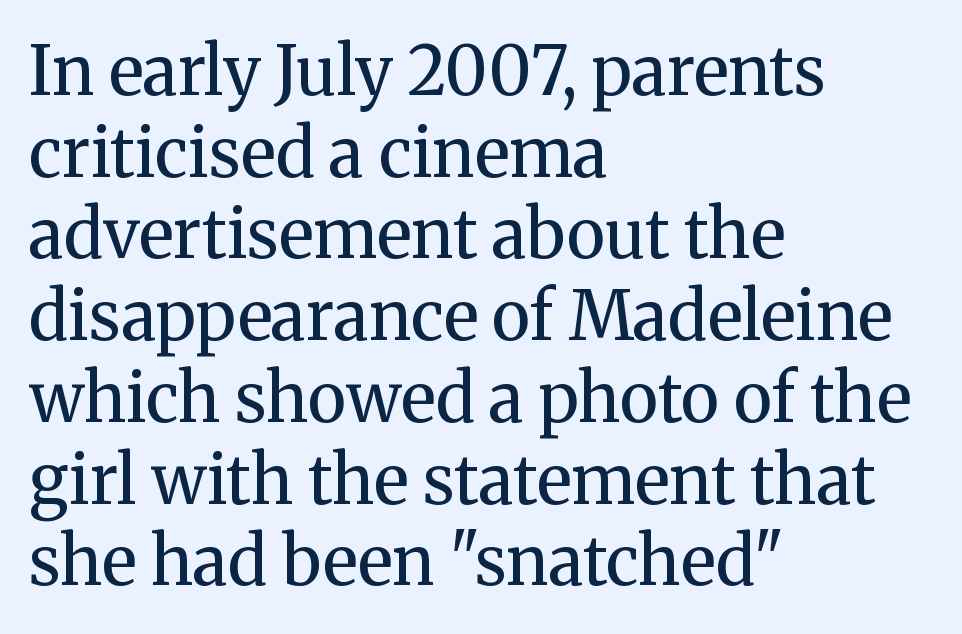
Q: Is the text bold? A: No.
Q: Is the text italic (slanted)? A: No, it is upright.
Q: Is the typeface a serif or a sans-serif typeface? A: Serif.
Q: Is the text underlined? A: No.
Q: How is the paragraph aligned? A: Left-aligned.
Q: Is the spacing between letters normal or unusually wide? A: Normal.
Q: Width (condensed, normal, or wide)? A: Normal.
Q: Stroke contrast? A: Medium.
Q: x-height? A: Medium.
Q: Monospaced? A: No.
